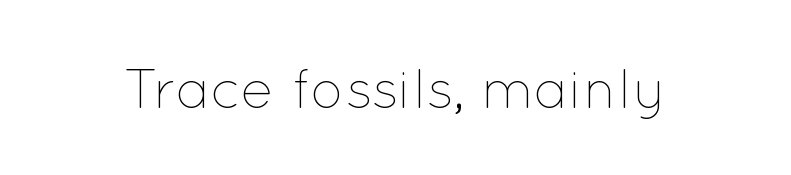
The space directly below the letters is spotless. This sample has the flowing, uneven cadence of proportional lettering. Weight: regular or lighter. A typesetter would call this zero additional tracking. Ascenders rise straight up at ninety degrees.
